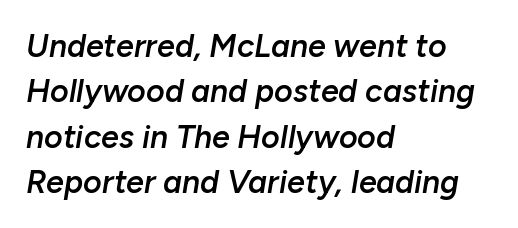
Q: Is the text bold? A: Semi-bold.
Q: Is the text italic (slanted)? A: Yes, it leans right by about 10 degrees.
Q: Is the text underlined? A: No.
Q: How is the paragraph aligned? A: Left-aligned.
Q: Is the spacing between letters normal or unusually wide? A: Normal.
Q: Is the spacing between lines tight, normal or loose? A: Normal.
Q: Width (condensed, normal, or wide)? A: Normal.
Q: Stroke contrast? A: Low.
Q: x-height? A: Medium.
Q: Monospaced? A: No.
